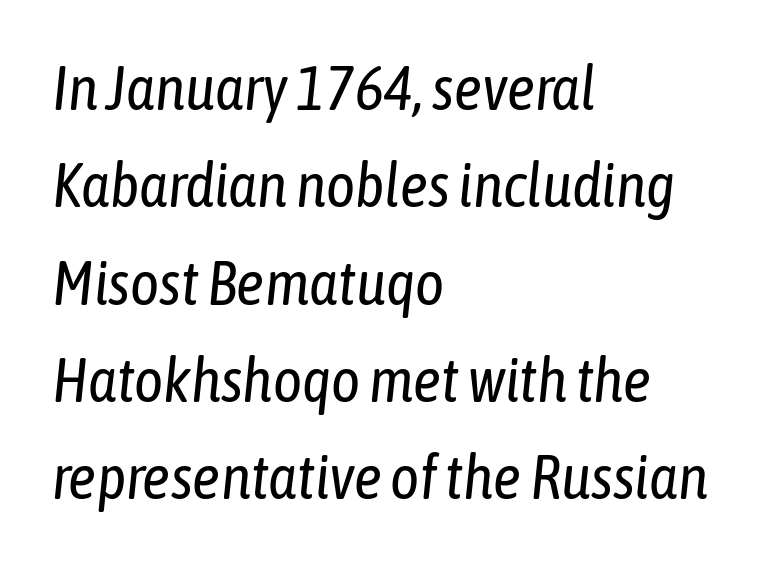
Does the lettering tilt? It does — this is italic. Lines of text with bare space underneath. Here the designer chose a conventional face with non-uniform glyph widths. The rag falls on the right side of this text block. Rows of type keep a routine distance in the vertical direction. No chunkiness to these letters — they're not bold.
